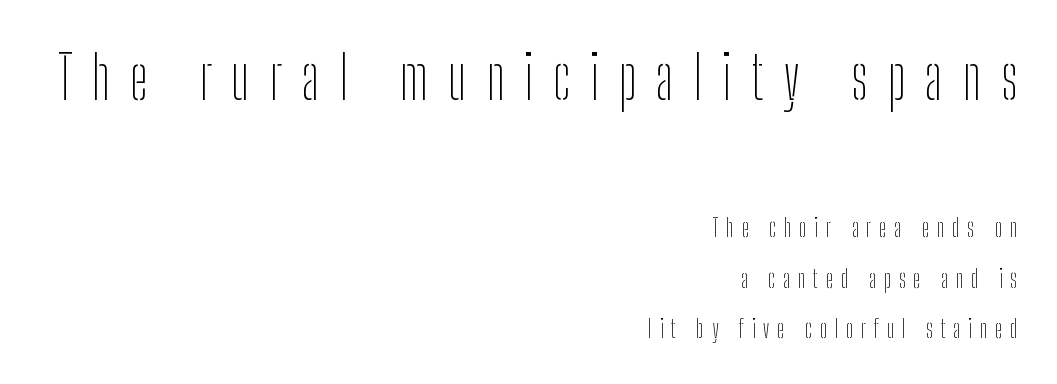
Summary of weight: not heavy and not bold. The line texture is sparse and dotted thanks to wide tracking. The first block has been scaled up relative to the second. Rows of type keep a wide berth in the vertical direction. Horizontally, the lines are justified to the trailing edge only.
